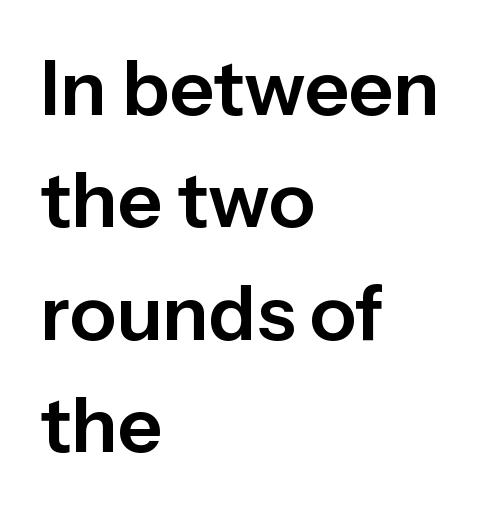
Q: Is the text italic (slanted)? A: No, it is upright.
Q: Is the typeface a serif or a sans-serif typeface? A: Sans-serif.
Q: Is the text underlined? A: No.
Q: How is the paragraph aligned? A: Left-aligned.
Q: Is the spacing between letters normal or unusually wide? A: Normal.
Q: Is the spacing between lines tight, normal or loose? A: Normal.
Q: Width (condensed, normal, or wide)? A: Normal.
Q: Stroke contrast? A: Low.
Q: x-height? A: Medium.
Q: Monospaced? A: No.
